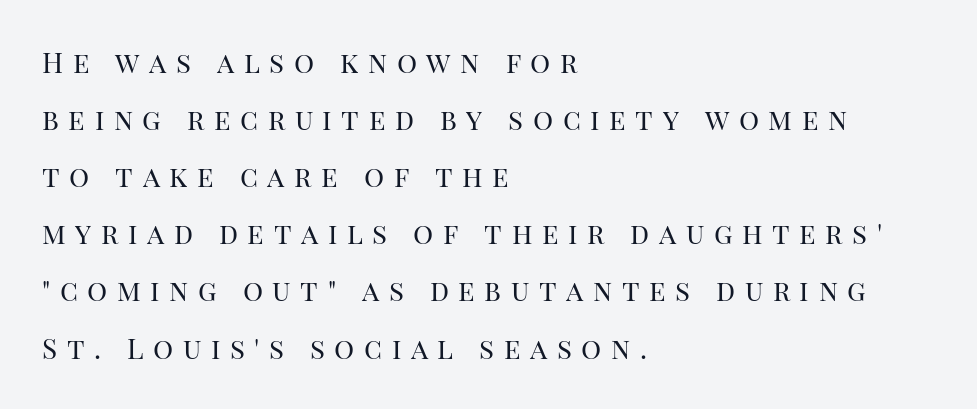
The image shows 28 px regular-weight serif type, upright; set left-aligned, loose line spacing (2.04x), unusually wide letter spacing (+0.34 em), not underlined; high stroke contrast and a large x-height.
